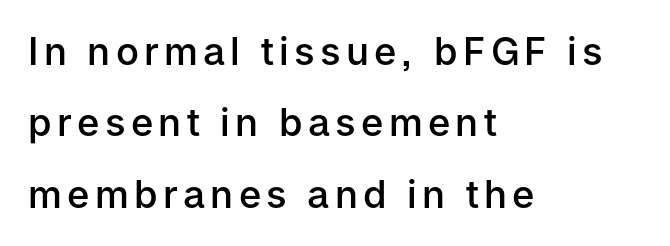
{"serif": "no", "italic": "no", "bold": "semi", "weight": "semibold", "width": "normal", "stroke_contrast": "low", "x_height": "medium", "monospaced": "no", "underline": "no", "align": "left", "line_spacing_ratio": 1.88, "glyph_px": 38}
